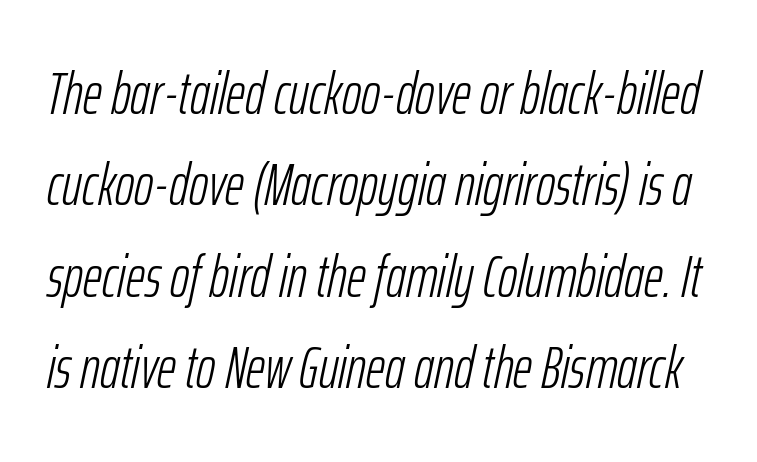
The image shows 59 px light, condensed type, italic (leaning right); set normal line spacing (1.55x), normal letter spacing, not underlined; low stroke contrast and a medium x-height.
